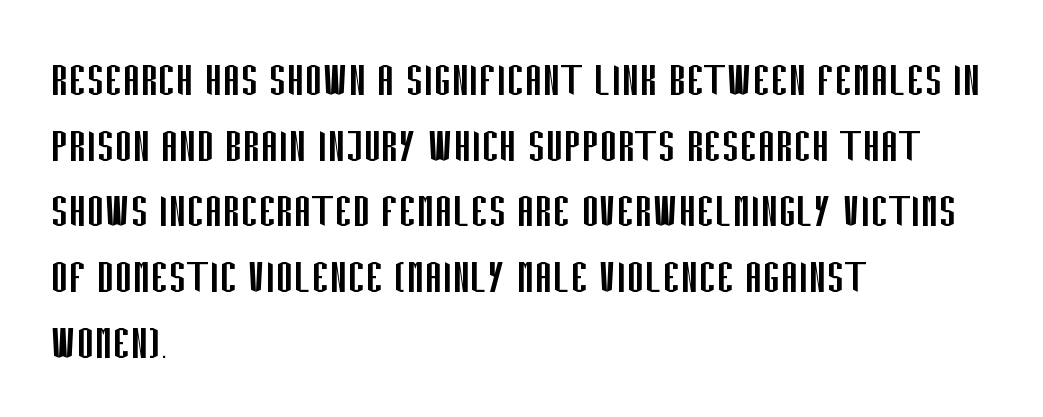
Q: Is the text bold? A: No.
Q: Is the text italic (slanted)? A: No, it is upright.
Q: Is the typeface a serif or a sans-serif typeface? A: Sans-serif.
Q: Is the text underlined? A: No.
Q: How is the paragraph aligned? A: Left-aligned.
Q: Is the spacing between letters normal or unusually wide? A: Normal.
Q: Width (condensed, normal, or wide)? A: Condensed.
Q: Stroke contrast? A: Low.
Q: x-height? A: Large.
Q: Monospaced? A: No.
